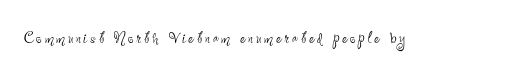
The strip under each line holds only bare page. Is the stroke heavy? The answer is a plain regular-or-lighter.
